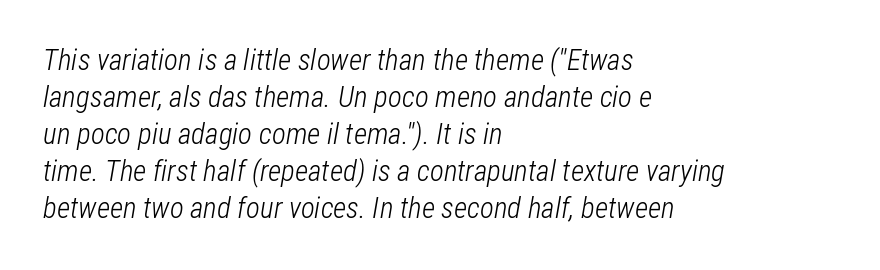
{"italic": "yes", "lean": "right", "slant_degrees": 12, "bold": "no", "weight": "light", "width": "condensed", "stroke_contrast": "low", "x_height": "medium", "monospaced": "no", "underline": "no", "align": "left", "line_spacing": "normal", "line_spacing_ratio": 1.28, "letter_spacing": "normal", "letter_spacing_em": 0.0, "glyph_px": 29}
